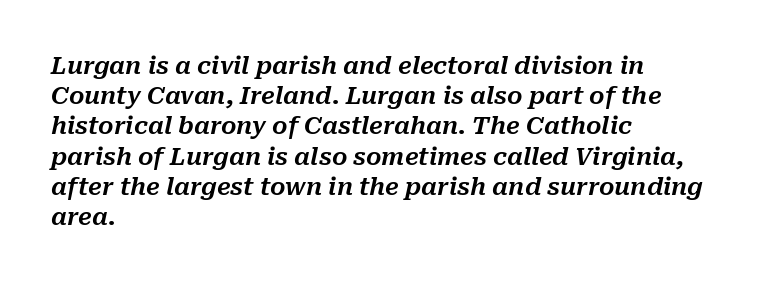
The space directly below the letters is spotless. Does the lettering tilt? It does — this is italic. These lines are set flush left with a ragged right edge. Does the leading feel generous? No, just average. Nothing unusual about the tracking: characters are spaced as the font intends.
